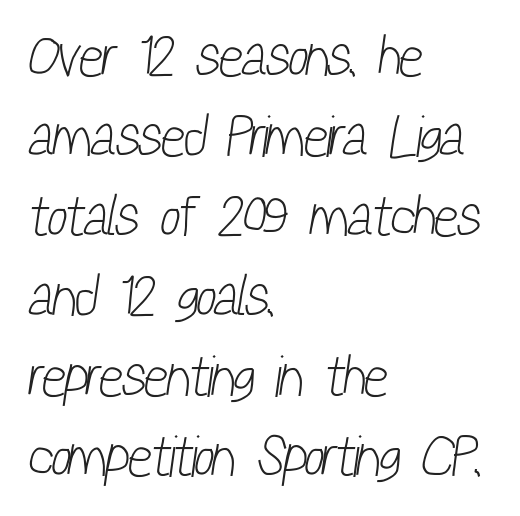
The face used here is proportionally spaced, like ordinary book or web type. Unmarked baselines from the first word to the last. No extra tracking has been applied to these lines. The leading is moderate, giving the passage an even texture. Short and long lines alike share a common starting point at left.
